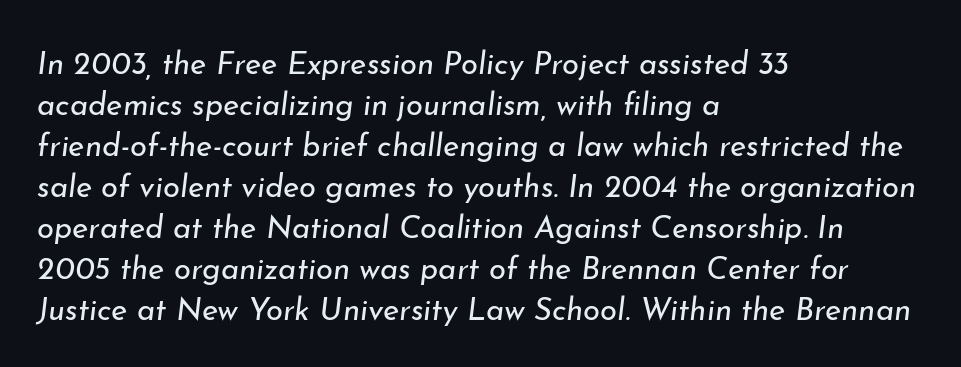
Q: Is the text bold? A: No.
Q: Is the text italic (slanted)? A: Yes, it leans right by about 7 degrees.
Q: Is the text underlined? A: No.
Q: How is the paragraph aligned? A: Left-aligned.
Q: Is the spacing between letters normal or unusually wide? A: Normal.
Q: Is the spacing between lines tight, normal or loose? A: Normal.
Q: Width (condensed, normal, or wide)? A: Normal.
Q: Stroke contrast? A: Low.
Q: x-height? A: Small.
Q: Monospaced? A: No.
